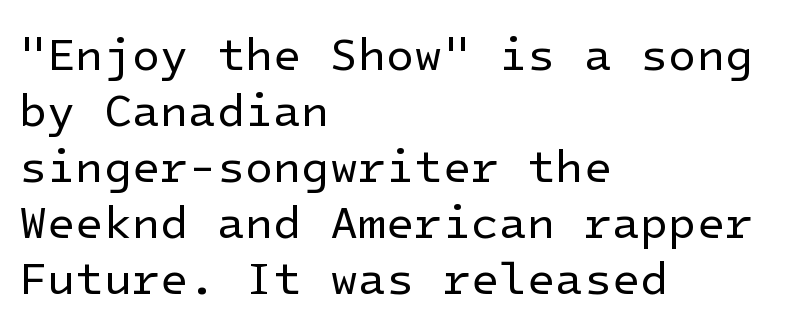
{"serif": "no", "italic": "no", "bold": "no", "weight": "regular", "width": "normal", "stroke_contrast": "low", "x_height": "medium", "underline": "no", "align": "left", "line_spacing_ratio": 1.22, "letter_spacing": "normal", "letter_spacing_em": 0.0, "glyph_px": 46}
